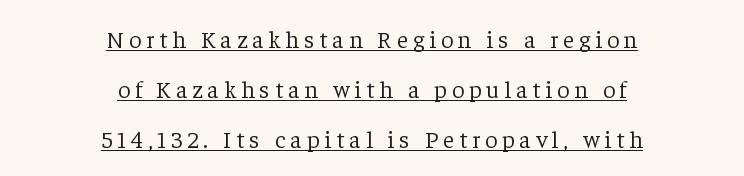
Bold? No — there's no thickening of the strokes. How are the letters spaced? Widely, with obvious added tracking. The lettering holds an erect, upright posture throughout. Compared with typical paragraphs, the rows here are farther apart.
